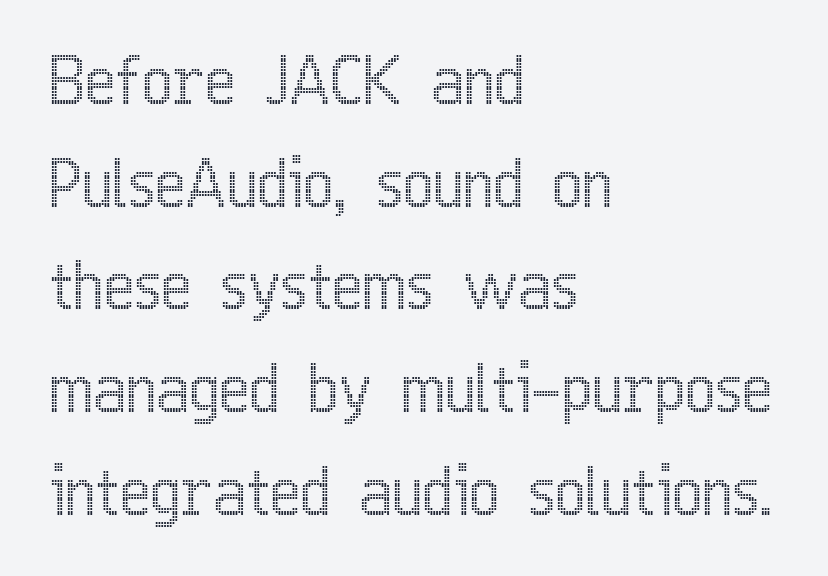
Q: Is the text italic (slanted)? A: No, it is upright.
Q: Is the text underlined? A: No.
Q: How is the paragraph aligned? A: Left-aligned.
Q: Is the spacing between letters normal or unusually wide? A: Normal.
Q: Is the spacing between lines tight, normal or loose? A: Normal.
Q: Width (condensed, normal, or wide)? A: Condensed.
Q: x-height? A: Medium.
Q: Monospaced? A: No.
